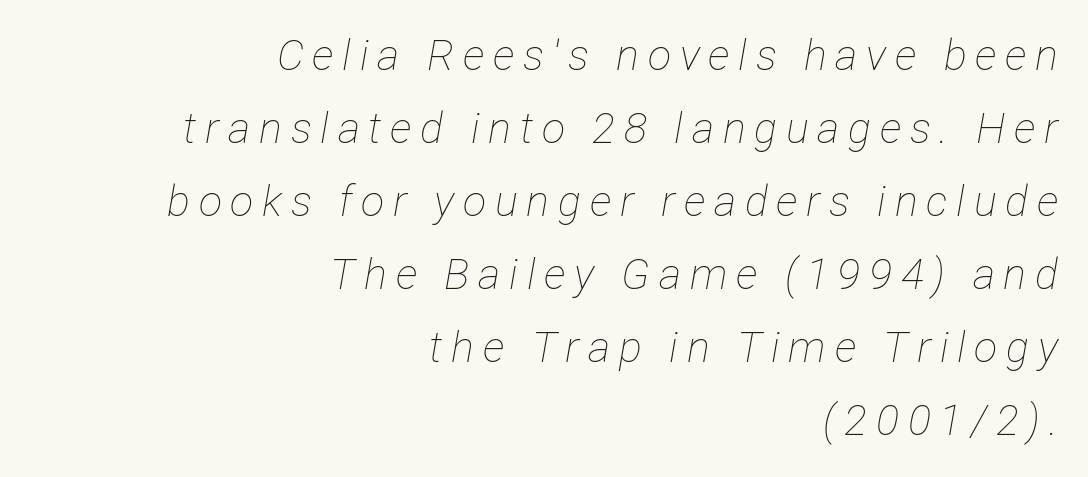
Q: Is the text bold? A: No.
Q: Is the text italic (slanted)? A: Yes, it leans right by about 12 degrees.
Q: Is the text underlined? A: No.
Q: How is the paragraph aligned? A: Right-aligned.
Q: Is the spacing between letters normal or unusually wide? A: Unusually wide.
Q: Is the spacing between lines tight, normal or loose? A: Normal.
Q: Width (condensed, normal, or wide)? A: Condensed.
Q: Stroke contrast? A: Low.
Q: x-height? A: Medium.
Q: Monospaced? A: No.
